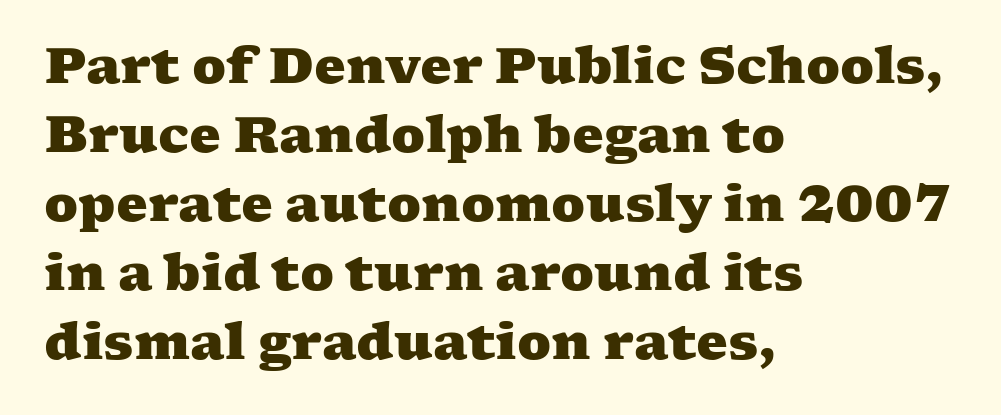
Any mark beneath the type? The region is blank. This is serif lettering, the kind often seen in printed books. The letters advance in unequal steps, a hallmark of proportional type. Is the block centered? No — it sits flush against the left margin. In terms of letterspacing, this is plain default setting. The rendering uses a bold face; every stroke is thick and dark.
